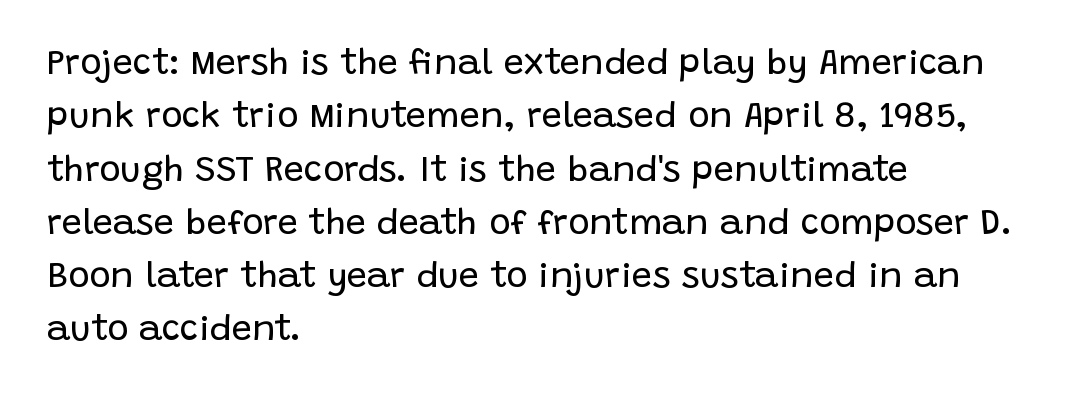
The characters are drawn with everyday or finer stroke widths. Upright lettering throughout. Notice how the passage keeps a crisp vertical edge on the left only. Each new line begins a customary step beneath the previous one. Here the designer chose a conventional face with non-uniform glyph widths.
